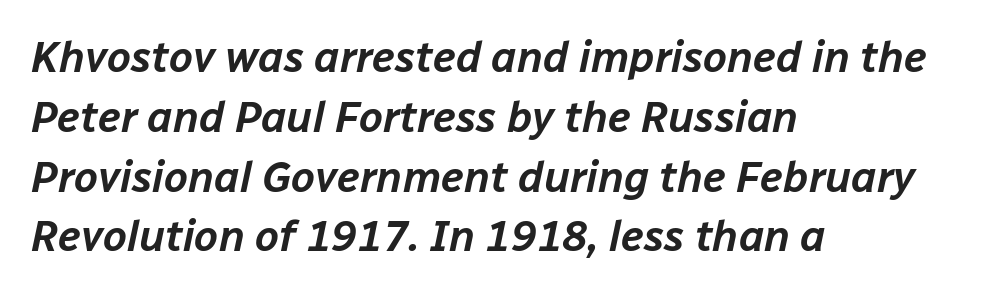
{"italic": "yes", "lean": "right", "slant_degrees": 12, "width": "normal", "stroke_contrast": "low", "x_height": "medium", "monospaced": "no", "underline": "no", "align": "left", "line_spacing": "normal", "line_spacing_ratio": 1.39, "letter_spacing": "normal", "letter_spacing_em": 0.0, "glyph_px": 43}
